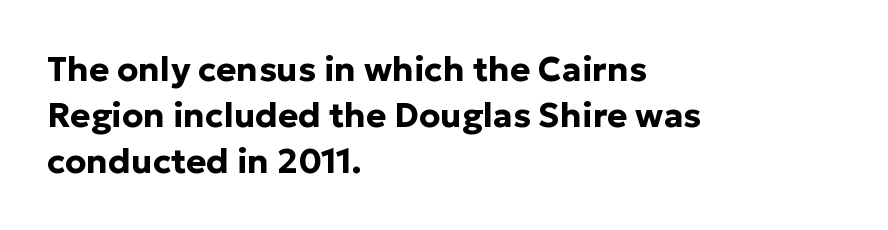
{"serif": "no", "italic": "no", "bold": "yes", "weight": "bold", "width": "normal", "stroke_contrast": "low", "x_height": "medium", "monospaced": "no", "underline": "no", "align": "left", "line_spacing": "normal", "line_spacing_ratio": 1.35, "letter_spacing": "normal", "letter_spacing_em": 0.0, "glyph_px": 34}
